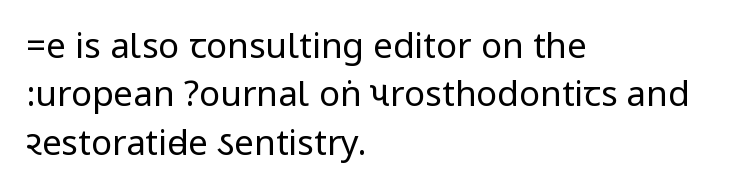
The image shows 35 px regular-weight, condensed sans-serif type, upright; set left-aligned, normal line spacing (1.38x), normal letter spacing, not underlined; low stroke contrast.
